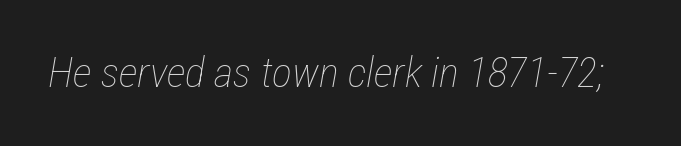
Q: Is the text bold? A: No.
Q: Is the text italic (slanted)? A: Yes, it leans right by about 12 degrees.
Q: Is the text underlined? A: No.
Q: Is the spacing between letters normal or unusually wide? A: Normal.
Q: Width (condensed, normal, or wide)? A: Condensed.
Q: Stroke contrast? A: Low.
Q: x-height? A: Medium.
Q: Monospaced? A: No.
